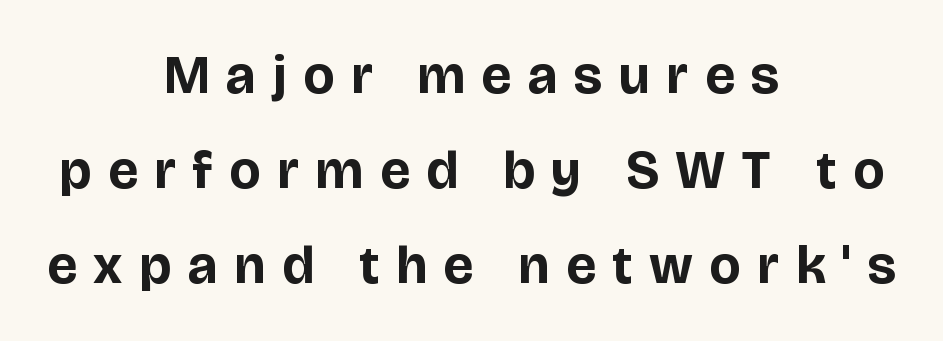
Q: Is the text bold? A: Yes.
Q: Is the text italic (slanted)? A: No, it is upright.
Q: Is the typeface a serif or a sans-serif typeface? A: Sans-serif.
Q: Is the text underlined? A: No.
Q: How is the paragraph aligned? A: Centered.
Q: Is the spacing between letters normal or unusually wide? A: Unusually wide.
Q: Width (condensed, normal, or wide)? A: Normal.
Q: Stroke contrast? A: Low.
Q: x-height? A: Large.
Q: Monospaced? A: No.
